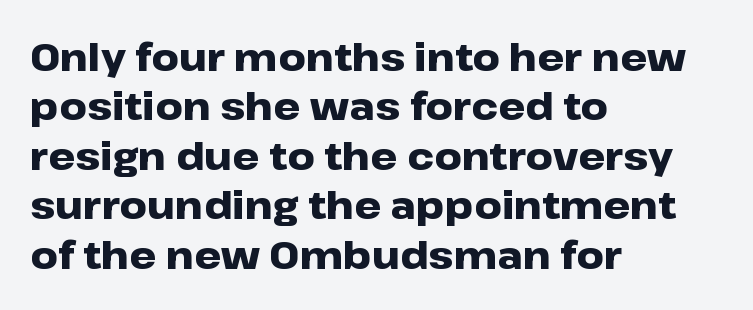
Each glyph is drawn with heavy, bold strokes. If you measured baseline to baseline, you'd find a middling distance. Caption: standard tracking, unaltered. Does the copy run flush right? No — it runs flush left. Type without underlining.
